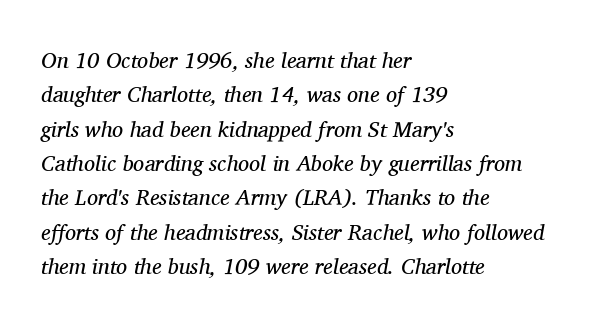
{"italic": "yes", "lean": "right", "slant_degrees": 11, "bold": "no", "underline": "no", "align": "left", "line_spacing": "normal", "line_spacing_ratio": 1.56, "letter_spacing": "normal", "letter_spacing_em": 0.0, "glyph_px": 22}
